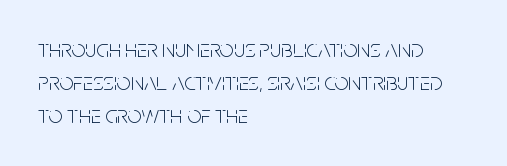
These lines sit exactly where default settings would place them. Decoration check: the copy has no underline. The typeface has the unassuming heft of standard copy or less. Horizontal alignment here is leftward, the default for most running prose.
